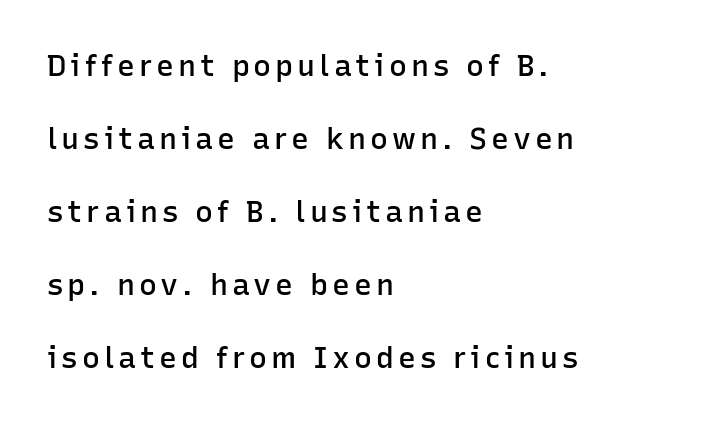
Q: Is the text bold? A: Semi-bold.
Q: Is the text italic (slanted)? A: No, it is upright.
Q: Is the typeface a serif or a sans-serif typeface? A: Sans-serif.
Q: Is the text underlined? A: No.
Q: How is the paragraph aligned? A: Left-aligned.
Q: Is the spacing between lines tight, normal or loose? A: Loose.
Q: Width (condensed, normal, or wide)? A: Normal.
Q: Stroke contrast? A: Low.
Q: x-height? A: Medium.
Q: Monospaced? A: No.
